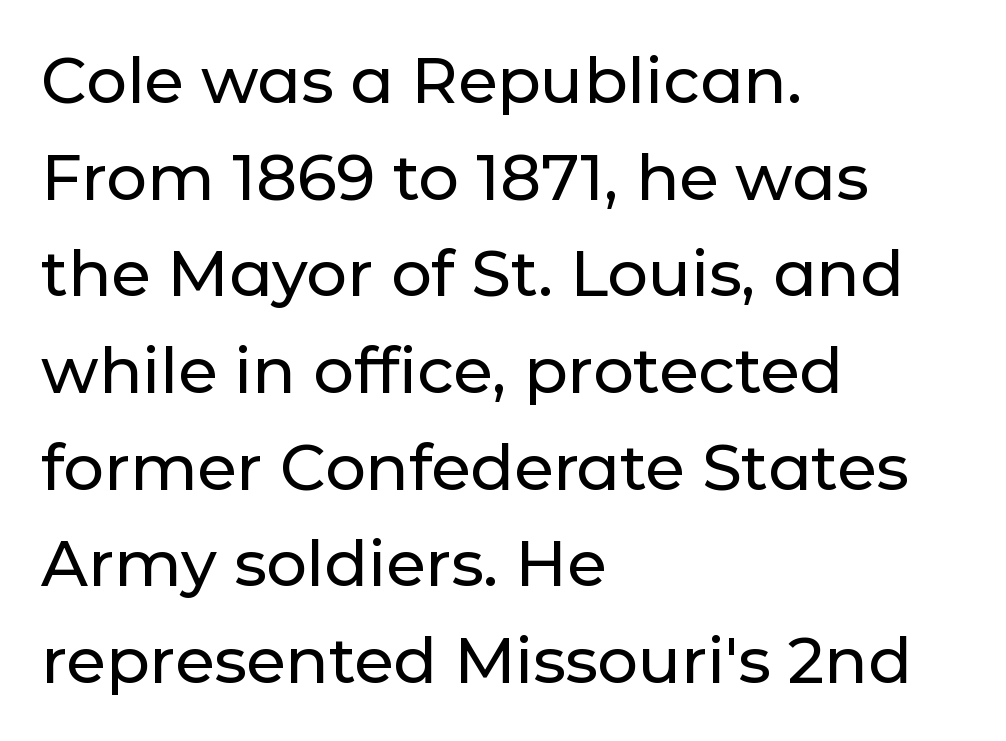
Regular leading. The gaps between neighbouring characters are ordinary and unremarkable. Grotesque or geometric, the face here clearly has no serifs. A typesetter would call this proportional, since set widths differ per character.
